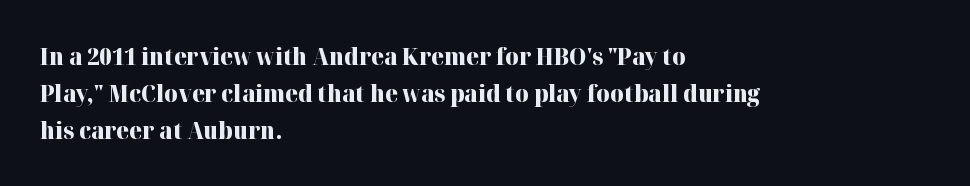
Q: Is the text bold? A: Yes.
Q: Is the text italic (slanted)? A: No, it is upright.
Q: Is the text underlined? A: No.
Q: How is the paragraph aligned? A: Left-aligned.
Q: Is the spacing between letters normal or unusually wide? A: Normal.
Q: Is the spacing between lines tight, normal or loose? A: Normal.
